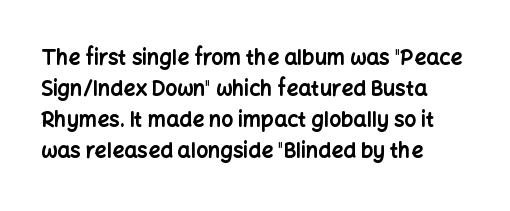
Q: Is the text bold? A: Yes.
Q: Is the text italic (slanted)? A: No, it is upright.
Q: Is the text underlined? A: No.
Q: How is the paragraph aligned? A: Left-aligned.
Q: Is the spacing between letters normal or unusually wide? A: Normal.
Q: Is the spacing between lines tight, normal or loose? A: Normal.
